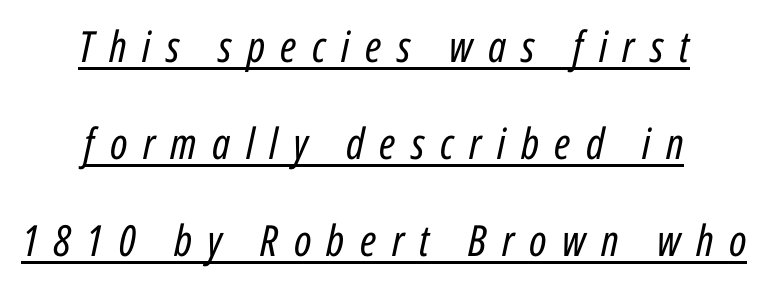
Q: Is the text bold? A: No.
Q: Is the text italic (slanted)? A: Yes, it leans right by about 12 degrees.
Q: Is the text underlined? A: Yes.
Q: How is the paragraph aligned? A: Centered.
Q: Is the spacing between letters normal or unusually wide? A: Unusually wide.
Q: Is the spacing between lines tight, normal or loose? A: Loose.
Q: Width (condensed, normal, or wide)? A: Condensed.
Q: Stroke contrast? A: Low.
Q: x-height? A: Medium.
Q: Monospaced? A: No.
